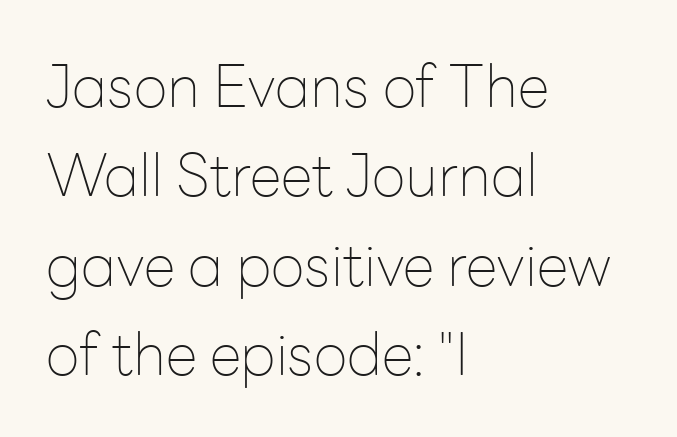
{"serif": "no", "italic": "no", "bold": "no", "weight": "thin", "width": "normal", "stroke_contrast": "low", "x_height": "medium", "monospaced": "no", "underline": "no", "align": "left", "line_spacing": "normal", "line_spacing_ratio": 1.54, "letter_spacing": "normal", "letter_spacing_em": 0.0, "glyph_px": 58}
